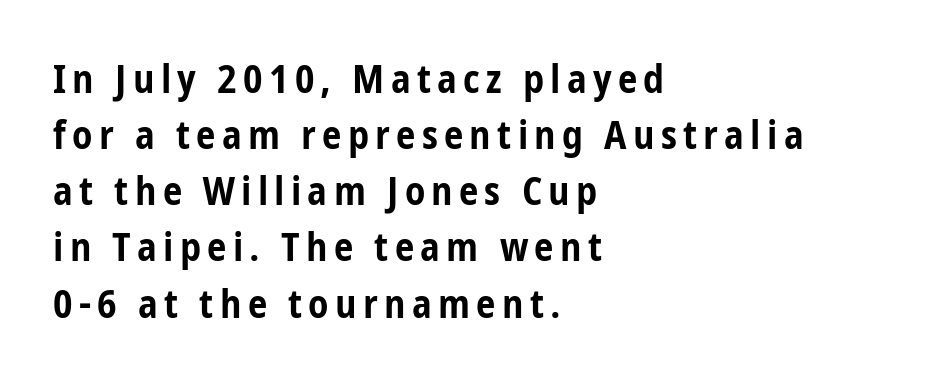
The image shows 39 px bold, condensed sans-serif type, upright; set left-aligned, normal line spacing (1.44x), not underlined; low stroke contrast and a medium x-height.
